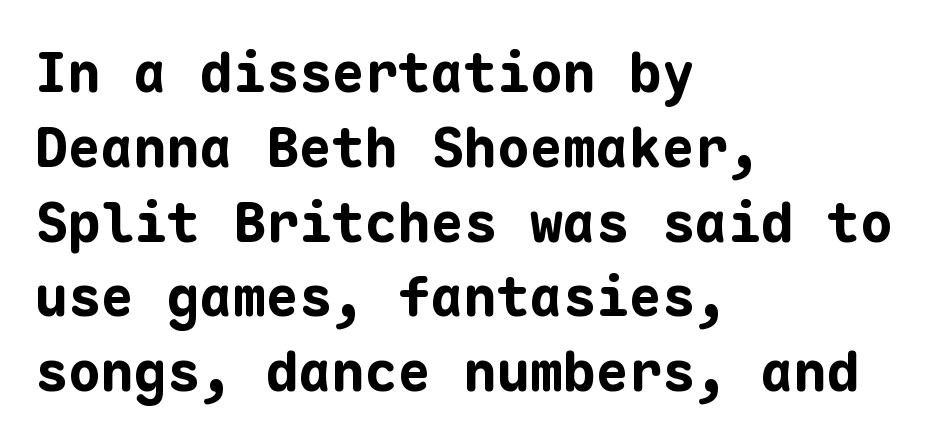
Q: Is the text bold? A: Yes.
Q: Is the text italic (slanted)? A: No, it is upright.
Q: Is the typeface a serif or a sans-serif typeface? A: Sans-serif.
Q: Is the text underlined? A: No.
Q: How is the paragraph aligned? A: Left-aligned.
Q: Is the spacing between letters normal or unusually wide? A: Normal.
Q: Is the spacing between lines tight, normal or loose? A: Normal.
Q: Width (condensed, normal, or wide)? A: Normal.
Q: Stroke contrast? A: Low.
Q: x-height? A: Medium.
Q: Monospaced? A: Yes.
